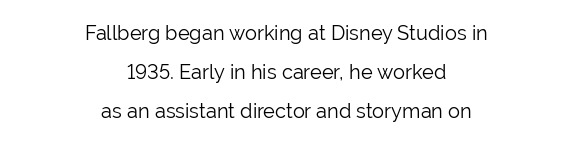
Q: Is the text bold? A: No.
Q: Is the text italic (slanted)? A: No, it is upright.
Q: Is the text underlined? A: No.
Q: How is the paragraph aligned? A: Centered.
Q: Is the spacing between letters normal or unusually wide? A: Normal.
Q: Is the spacing between lines tight, normal or loose? A: Loose.
